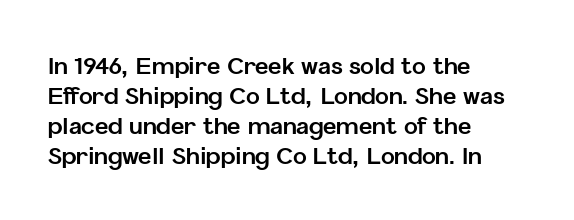
Q: Is the text bold? A: Yes.
Q: Is the text italic (slanted)? A: No, it is upright.
Q: Is the text underlined? A: No.
Q: How is the paragraph aligned? A: Left-aligned.
Q: Is the spacing between letters normal or unusually wide? A: Normal.
Q: Is the spacing between lines tight, normal or loose? A: Normal.
